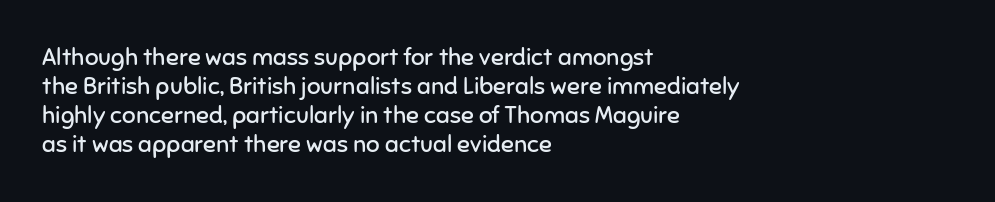
{"italic": "no", "bold": "no", "underline": "no", "align": "left", "line_spacing_ratio": 1.21, "letter_spacing": "normal", "letter_spacing_em": 0.0, "glyph_px": 24}
